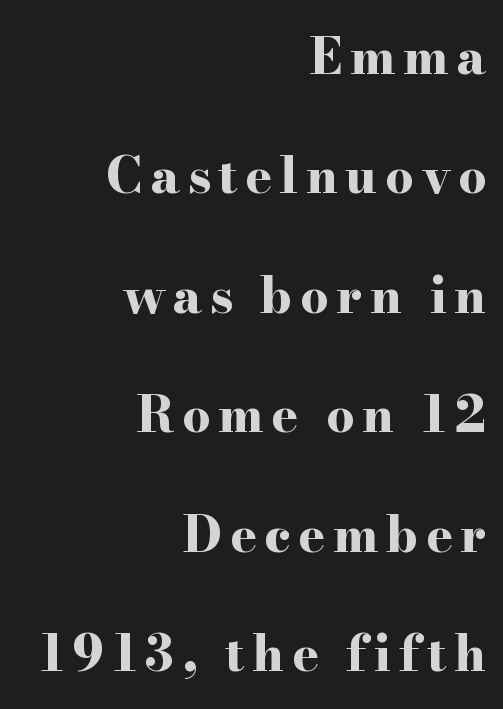
Spacing verdict: proportional, widths tailored to each character. What weight is shown? A full bold with thick strokes. Unlike italic type, these characters show no tilt at all. The specimen omits any rule beneath the text block's lines. Stroke terminals: seriffed. Teacher's note: observe the even right margin — that is flush-right alignment.
